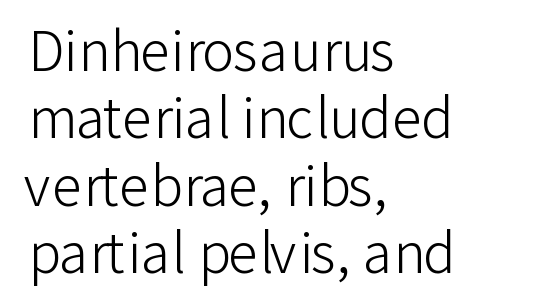
Each letter keeps its own natural width here, so spacing adapts to shape. Characters follow at the spacing the type designer built in. Summary of vertical rhythm: regular, with standard interline spacing. Only glyphs here, with clear space below each row.
